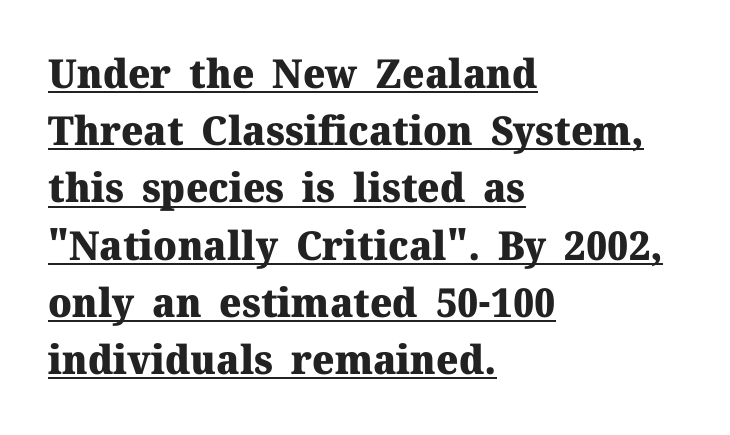
Q: Is the text bold? A: Yes.
Q: Is the text italic (slanted)? A: No, it is upright.
Q: Is the typeface a serif or a sans-serif typeface? A: Serif.
Q: Is the text underlined? A: Yes.
Q: How is the paragraph aligned? A: Left-aligned.
Q: Is the spacing between letters normal or unusually wide? A: Normal.
Q: Is the spacing between lines tight, normal or loose? A: Normal.
Q: Width (condensed, normal, or wide)? A: Normal.
Q: Stroke contrast? A: Medium.
Q: x-height? A: Medium.
Q: Monospaced? A: No.
